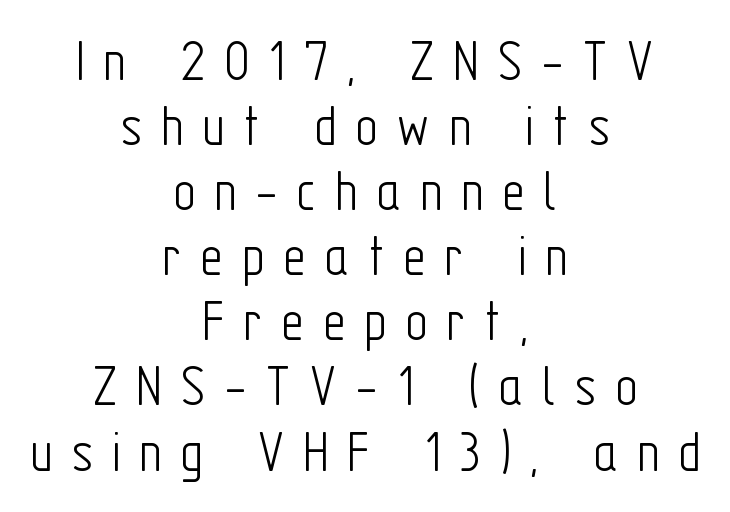
Q: Is the text bold? A: No.
Q: Is the text italic (slanted)? A: No, it is upright.
Q: Is the typeface a serif or a sans-serif typeface? A: Sans-serif.
Q: Is the text underlined? A: No.
Q: How is the paragraph aligned? A: Centered.
Q: Is the spacing between letters normal or unusually wide? A: Unusually wide.
Q: Is the spacing between lines tight, normal or loose? A: Tight.
Q: Width (condensed, normal, or wide)? A: Condensed.
Q: Stroke contrast? A: Low.
Q: x-height? A: Medium.
Q: Monospaced? A: No.
